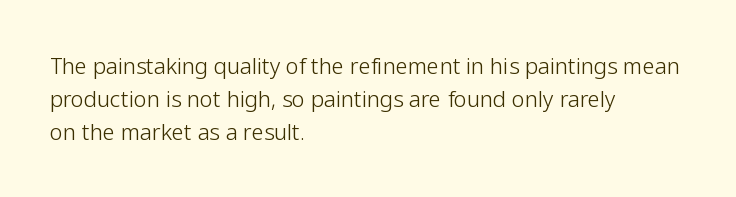
Descender tails drop into unmarked territory. Vertically, the passage feels balanced, rows spaced as you'd expect. The typesetter chose a ragged-right arrangement here. The typography opts for an upright posture over an oblique one. The rendering keeps characters at their native spacing. Stroke mass is kept to a normal reading level or below.
